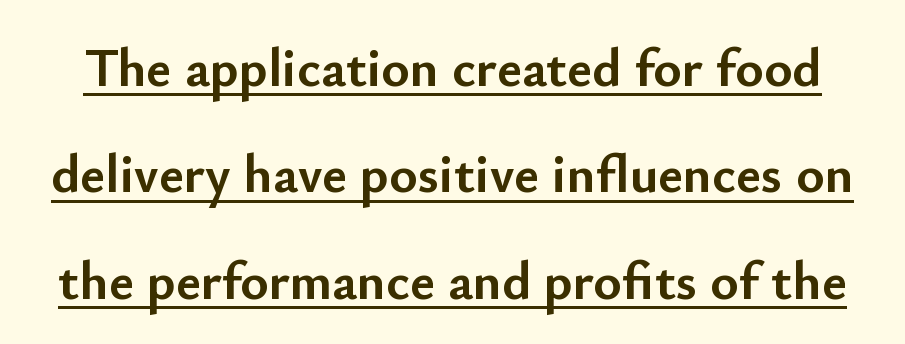
A typographer would call this underscored text. Strong, thick strokes mark this as bold type. What's the leading like? Stretched, with rows far apart. Ascenders rise straight up at ninety degrees. Words appear dense and cohesive because spacing is normal. The characters display no serif detailing; their extremities are plain.
